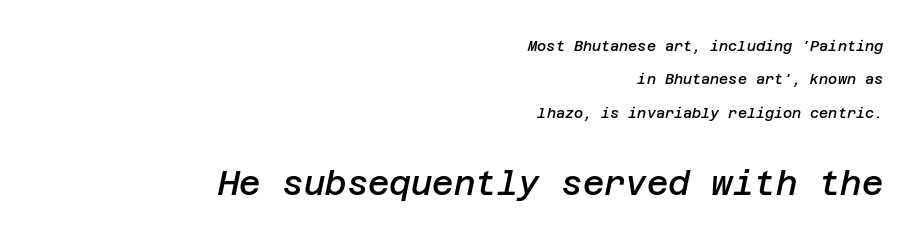
Q: Is the text bold? A: Semi-bold.
Q: Is the text italic (slanted)? A: Yes, it leans right by about 12 degrees.
Q: Is the text underlined? A: No.
Q: How is the paragraph aligned? A: Right-aligned.
Q: Is the spacing between letters normal or unusually wide? A: Normal.
Q: Is the spacing between lines tight, normal or loose? A: Loose.
Q: Which block of text is set in a larger size, the first (top) or the second (bottom)? A: The second (bottom) one.
Q: Width (condensed, normal, or wide)? A: Normal.
Q: Stroke contrast? A: Low.
Q: x-height? A: Large.
